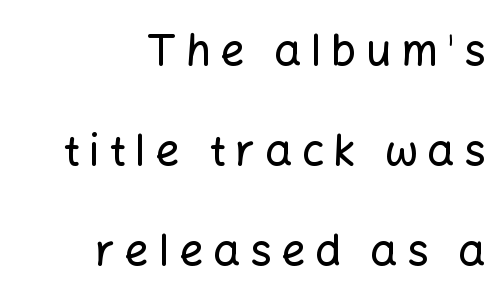
Type without underlining. Think of a printed novel: that variable character pitch is what you see here. These lines stand farther apart than default settings would place them. Classification — sans serif.
